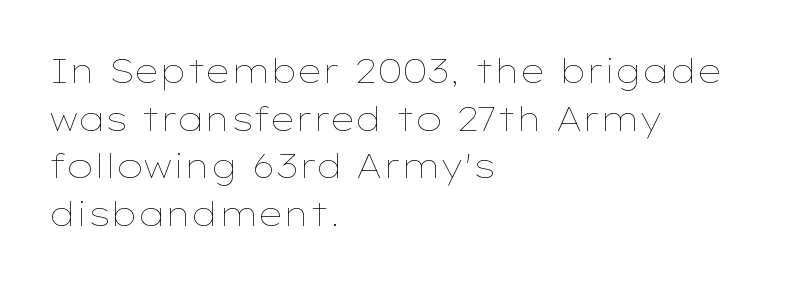
{"italic": "no", "bold": "no", "weight": "thin", "width": "wide", "stroke_contrast": "low", "x_height": "medium", "monospaced": "no", "underline": "no", "align": "left", "line_spacing": "normal", "line_spacing_ratio": 1.4, "letter_spacing": "normal", "letter_spacing_em": 0.0, "glyph_px": 34}
